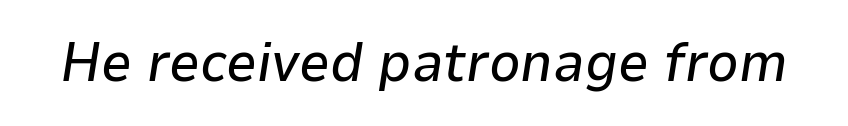
The image shows 55 px text type, italic (leaning right); set normal letter spacing, not underlined; low stroke contrast and a medium x-height.
